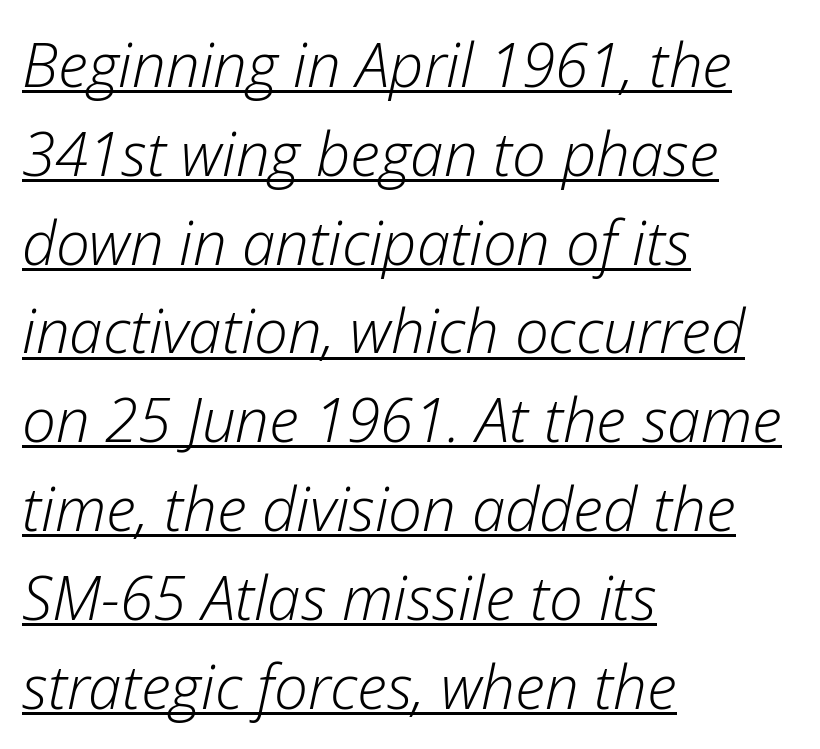
Q: Is the text bold? A: No.
Q: Is the text italic (slanted)? A: Yes, it leans right by about 12 degrees.
Q: Is the text underlined? A: Yes.
Q: How is the paragraph aligned? A: Left-aligned.
Q: Is the spacing between letters normal or unusually wide? A: Normal.
Q: Is the spacing between lines tight, normal or loose? A: Normal.
Q: Width (condensed, normal, or wide)? A: Normal.
Q: Stroke contrast? A: Low.
Q: x-height? A: Medium.
Q: Monospaced? A: No.
